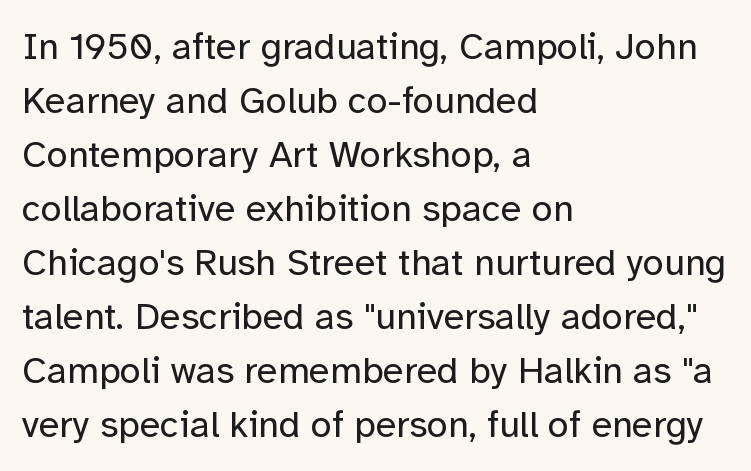
Q: Is the text bold? A: No.
Q: Is the text italic (slanted)? A: No, it is upright.
Q: Is the typeface a serif or a sans-serif typeface? A: Sans-serif.
Q: Is the text underlined? A: No.
Q: How is the paragraph aligned? A: Left-aligned.
Q: Is the spacing between letters normal or unusually wide? A: Normal.
Q: Is the spacing between lines tight, normal or loose? A: Normal.
Q: Width (condensed, normal, or wide)? A: Normal.
Q: Stroke contrast? A: Low.
Q: x-height? A: Medium.
Q: Monospaced? A: No.
